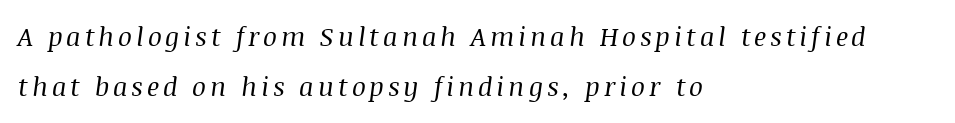
{"italic": "yes", "lean": "right", "slant_degrees": 8, "bold": "no", "underline": "no", "align": "left", "line_spacing": "loose", "line_spacing_ratio": 1.94, "glyph_px": 26}
